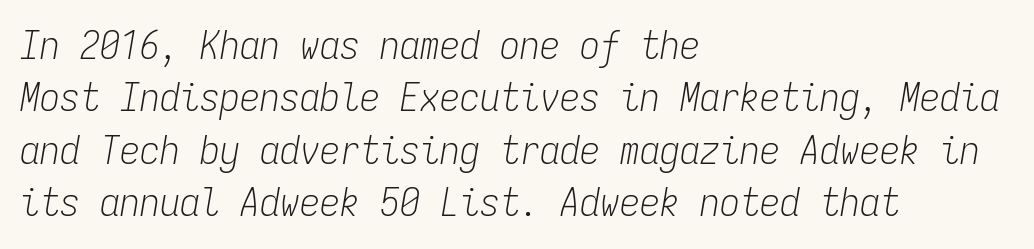
{"italic": "yes", "lean": "right", "slant_degrees": 9, "bold": "no", "weight": "light", "width": "condensed", "stroke_contrast": "low", "x_height": "medium", "monospaced": "yes", "underline": "no", "align": "left", "line_spacing": "normal", "line_spacing_ratio": 1.31, "letter_spacing": "normal", "letter_spacing_em": 0.0, "glyph_px": 40}
